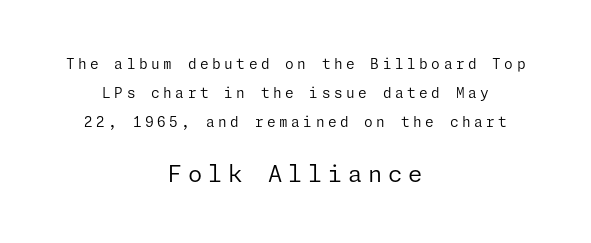
{"italic": "no", "bold": "no", "underline": "no", "align": "center", "line_spacing": "loose", "line_spacing_ratio": 2.07, "letter_spacing": "wide", "letter_spacing_em": 0.25, "larger_block": "second", "size_ratio": 1.64, "glyph_px": 23}
